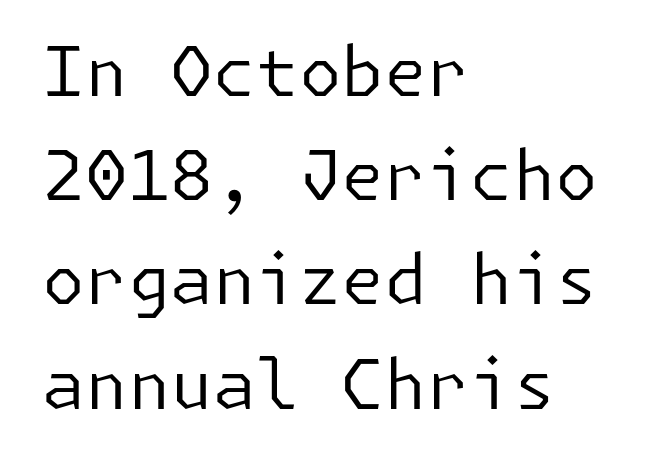
The image shows 69 px regular-weight sans-serif type, upright; set left-aligned, normal line spacing (1.51x), normal letter spacing, not underlined; low stroke contrast and a medium x-height.
